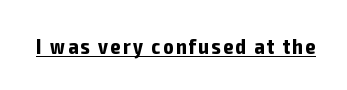
{"italic": "no", "bold": "yes", "underline": "yes", "glyph_px": 21}
